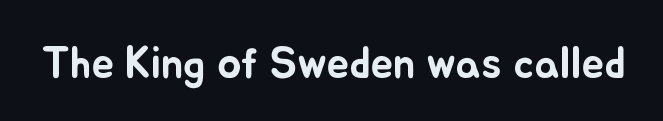
A typesetter would call this proportional, since set widths differ per character. Tracking here is standard; glyphs follow each other at the usual distance. If you drew a line through each stem, it would be perfectly vertical. Honestly, there is no underline to notice here at all.
